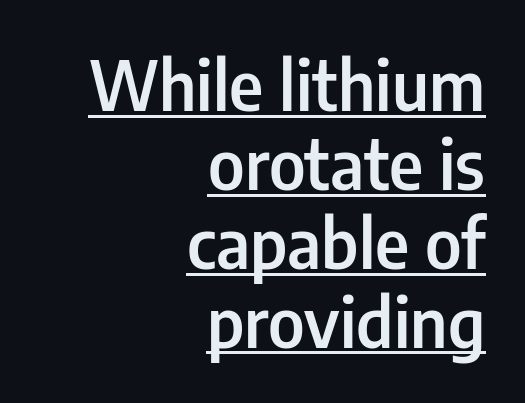
Q: Is the text bold? A: Semi-bold.
Q: Is the text italic (slanted)? A: No, it is upright.
Q: Is the typeface a serif or a sans-serif typeface? A: Sans-serif.
Q: Is the text underlined? A: Yes.
Q: How is the paragraph aligned? A: Right-aligned.
Q: Is the spacing between letters normal or unusually wide? A: Normal.
Q: Width (condensed, normal, or wide)? A: Condensed.
Q: Stroke contrast? A: Low.
Q: x-height? A: Medium.
Q: Monospaced? A: No.
